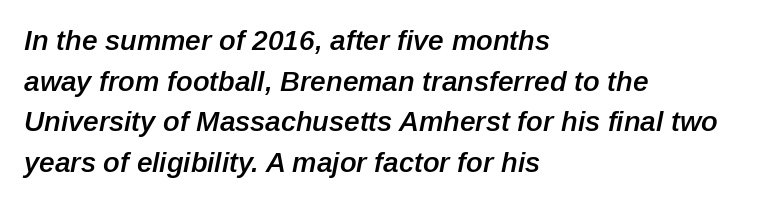
The image shows 28 px semibold type, italic (leaning right); set left-aligned, normal line spacing (1.45x), normal letter spacing, not underlined; low stroke contrast and a medium x-height.
